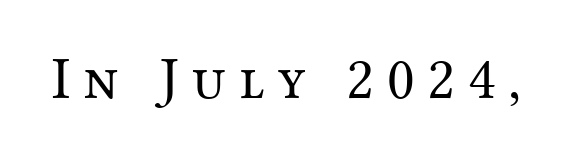
{"serif": "yes", "italic": "no", "bold": "no", "weight": "regular", "width": "normal", "stroke_contrast": "medium", "x_height": "medium", "monospaced": "no", "underline": "no", "letter_spacing": "wide", "letter_spacing_em": 0.21, "glyph_px": 60}
